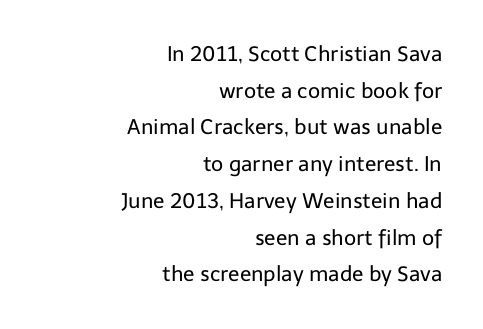
{"italic": "no", "bold": "no", "underline": "no", "align": "right", "line_spacing_ratio": 1.75, "letter_spacing": "normal", "letter_spacing_em": 0.0, "glyph_px": 21}
